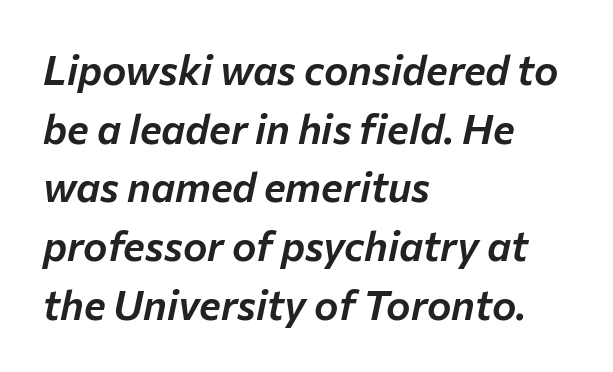
The image shows 41 px text type, italic (leaning right); set left-aligned, normal line spacing (1.43x), normal letter spacing, not underlined; low stroke contrast and a medium x-height.
